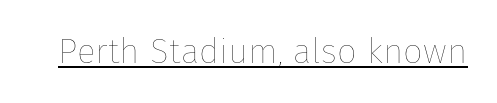
These glyphs show unthickened strokes, regular width or finer. This is roman type, the default non-slanted kind. Here the designer chose a conventional face with non-uniform glyph widths. In terms of letterspacing, this is plain default setting. Underlined type.
